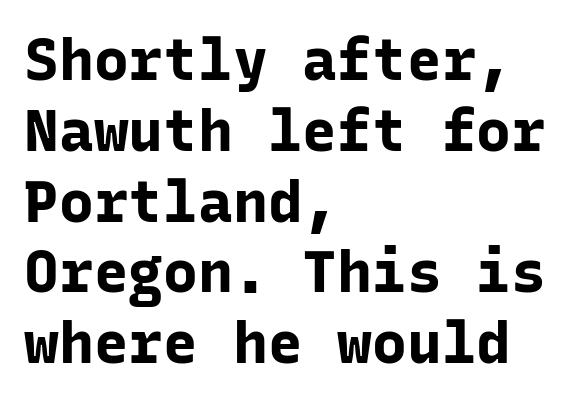
Honestly, the letter spacing is just normal — you wouldn't notice it. The letters march in equal steps, a hallmark of fixed-pitch type. Left-aligned paragraph, ragged on the right. The face used here has the dense, thick strokes of a bold. Classification — sans serif. When letters stand straight like this, we call the style roman or upright.
